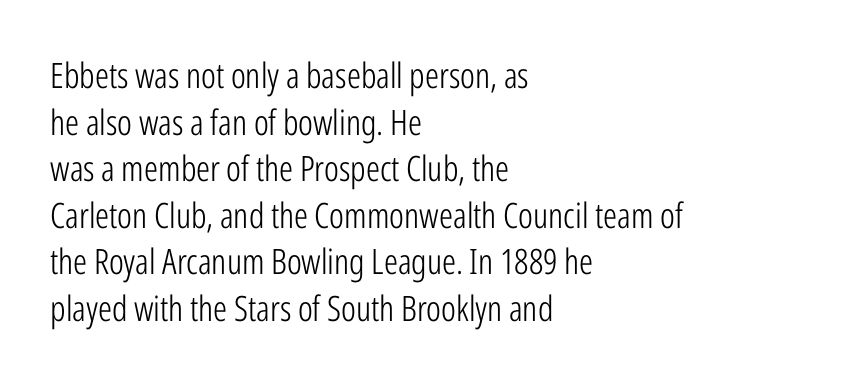
{"serif": "no", "italic": "no", "bold": "no", "weight": "light", "width": "condensed", "stroke_contrast": "low", "x_height": "medium", "monospaced": "no", "underline": "no", "align": "left", "line_spacing": "normal", "line_spacing_ratio": 1.33, "letter_spacing": "normal", "letter_spacing_em": 0.0, "glyph_px": 35}
